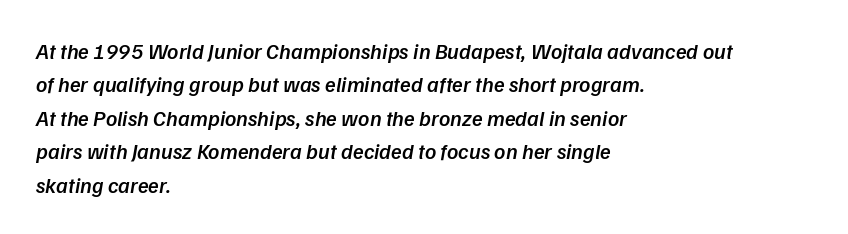
Q: Is the text bold? A: Semi-bold.
Q: Is the text italic (slanted)? A: Yes, it leans right by about 9 degrees.
Q: Is the text underlined? A: No.
Q: How is the paragraph aligned? A: Left-aligned.
Q: Is the spacing between letters normal or unusually wide? A: Normal.
Q: Is the spacing between lines tight, normal or loose? A: Normal.
